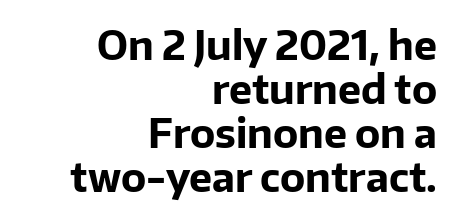
A typesetter would call this proportional, since set widths differ per character. These lines stack with their right ends in a neat column. The typeface chosen for these lines omits serifs. In terms of weight, the rendering is a true, heavy bold. Descenders hang freely into open space.
